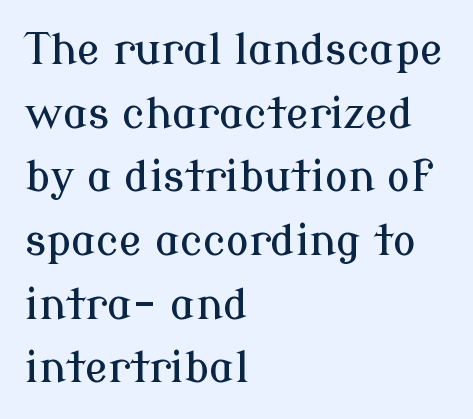
The image shows 43 px serif type, upright; set left-aligned, normal line spacing (1.48x), normal letter spacing, not underlined; low stroke contrast and a medium x-height.
